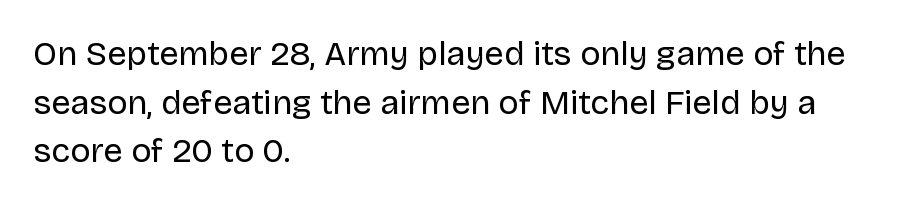
The baseline area is clear. Check where the strokes stop: nothing finishes them off — pure sans. The face looks like a standard text weight, possibly lighter. The rendering uses a moderate line-height, typical for paragraphs. Every stem runs plumb, perpendicular to the baseline.
